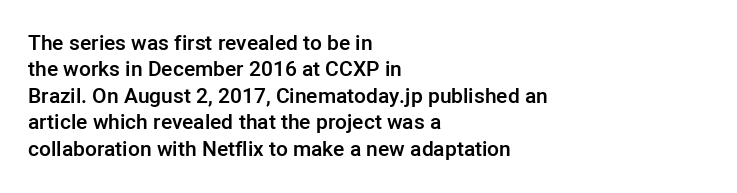
The image shows 21 px text type, upright; set left-aligned, normal line spacing (1.26x), normal letter spacing, not underlined.
